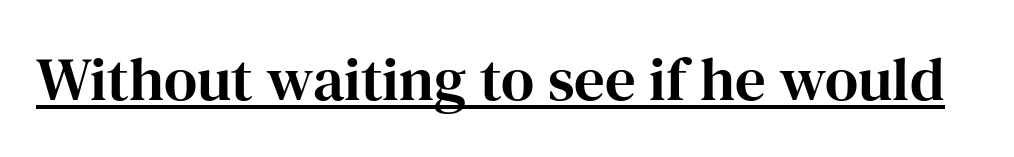
Q: Is the text italic (slanted)? A: No, it is upright.
Q: Is the typeface a serif or a sans-serif typeface? A: Serif.
Q: Is the text underlined? A: Yes.
Q: Is the spacing between letters normal or unusually wide? A: Normal.
Q: Width (condensed, normal, or wide)? A: Normal.
Q: Stroke contrast? A: High.
Q: x-height? A: Medium.
Q: Monospaced? A: No.
